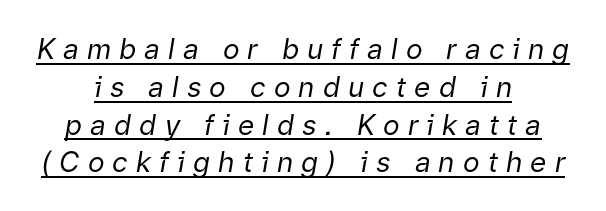
This sample has the flowing, uneven cadence of proportional lettering. The passage shown is underscored from start to finish. The lines sit at an ordinary, default distance from one another. Alignment: centered.
